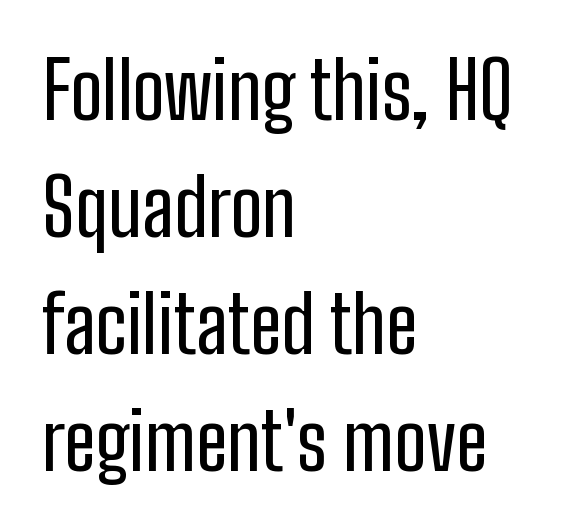
{"serif": "no", "italic": "no", "width": "condensed", "stroke_contrast": "low", "x_height": "medium", "monospaced": "no", "underline": "no", "align": "left", "line_spacing": "normal", "line_spacing_ratio": 1.48, "letter_spacing": "normal", "letter_spacing_em": 0.0, "glyph_px": 79}
